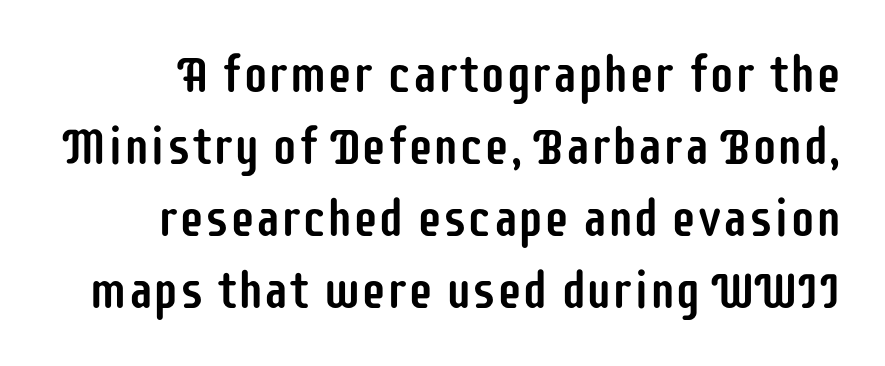
The image shows 51 px condensed sans-serif type, upright; set normal line spacing (1.41x), normal letter spacing, not underlined; low stroke contrast and a large x-height.
